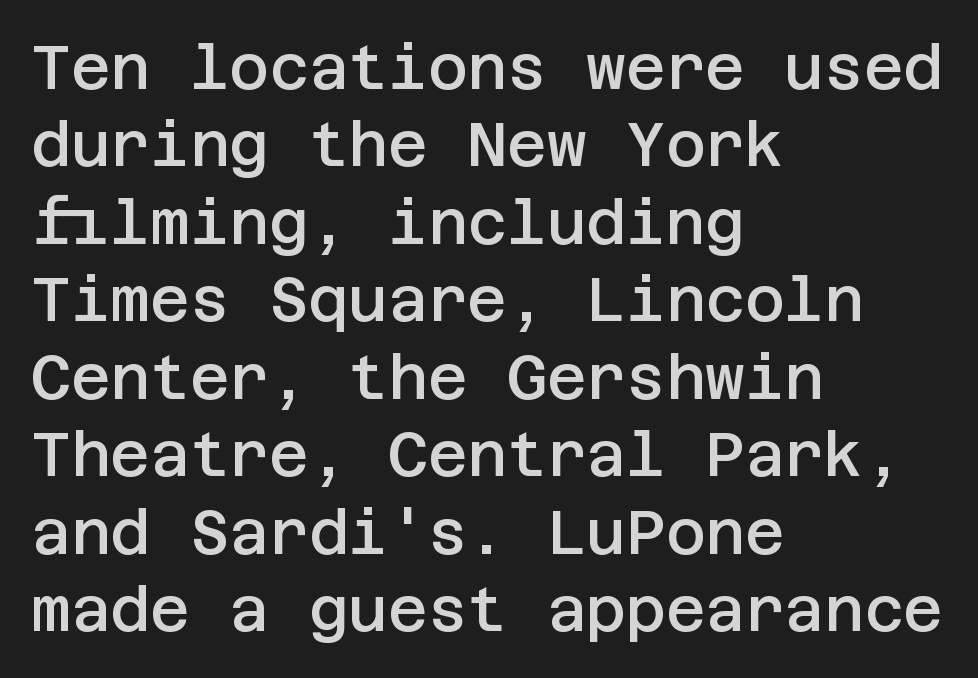
Q: Is the text bold? A: Semi-bold.
Q: Is the text italic (slanted)? A: No, it is upright.
Q: Is the typeface a serif or a sans-serif typeface? A: Sans-serif.
Q: Is the text underlined? A: No.
Q: How is the paragraph aligned? A: Left-aligned.
Q: Is the spacing between letters normal or unusually wide? A: Normal.
Q: Is the spacing between lines tight, normal or loose? A: Normal.
Q: Width (condensed, normal, or wide)? A: Normal.
Q: Stroke contrast? A: Low.
Q: x-height? A: Large.
